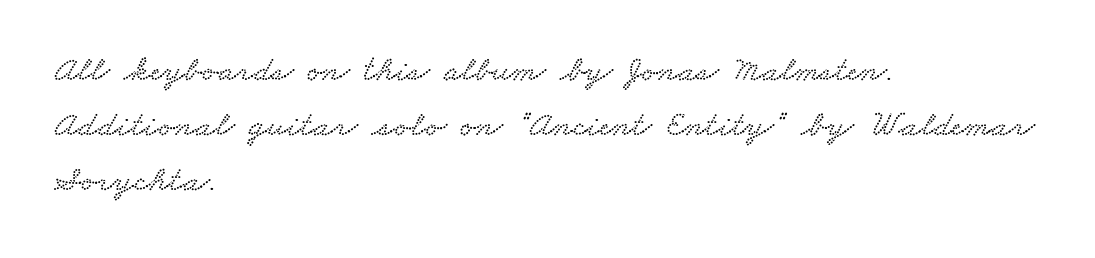
{"serif": "yes", "width": "wide", "stroke_contrast": "low", "x_height": "small", "monospaced": "no", "underline": "no", "align": "left", "line_spacing": "normal", "line_spacing_ratio": 1.53, "letter_spacing": "normal", "letter_spacing_em": 0.0, "glyph_px": 36}
